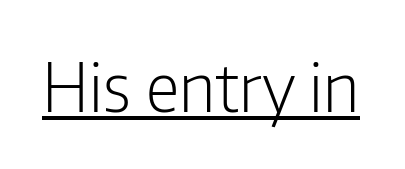
The image shows 67 px light, condensed sans-serif type, upright; set normal letter spacing, underlined; low stroke contrast and a medium x-height.
